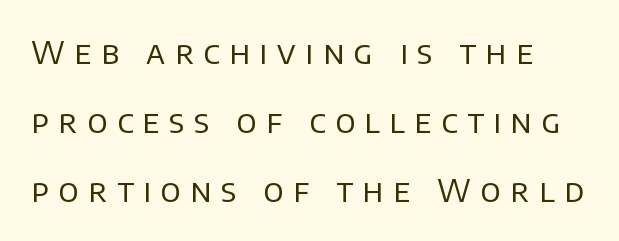
The image shows 32 px regular-weight sans-serif type, upright; set loose line spacing (2.15x), unusually wide letter spacing (+0.3 em), not underlined; low stroke contrast and a large x-height.
